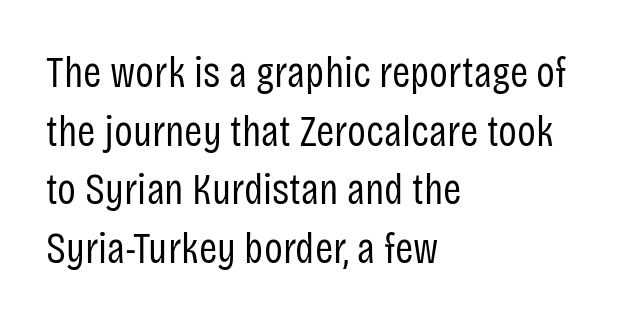
{"serif": "no", "italic": "no", "bold": "no", "weight": "regular", "width": "condensed", "stroke_contrast": "low", "x_height": "large", "monospaced": "no", "underline": "no", "align": "left", "line_spacing": "normal", "line_spacing_ratio": 1.33, "letter_spacing": "normal", "letter_spacing_em": 0.0, "glyph_px": 44}
